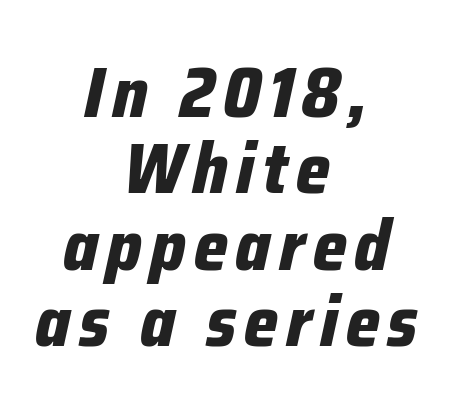
Q: Is the text bold? A: Yes.
Q: Is the text italic (slanted)? A: Yes, it leans right by about 12 degrees.
Q: Is the text underlined? A: No.
Q: How is the paragraph aligned? A: Centered.
Q: Is the spacing between lines tight, normal or loose? A: Tight.
Q: Width (condensed, normal, or wide)? A: Condensed.
Q: Stroke contrast? A: Low.
Q: x-height? A: Medium.
Q: Monospaced? A: No.
